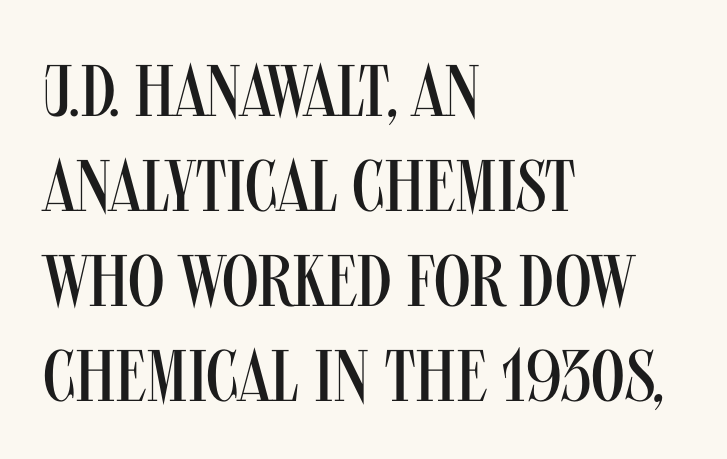
Notice how the stems are strictly vertical — no italics here. Grotesque or geometric, the face here clearly has no serifs. The letterforms sit shoulder to shoulder at normal distance. This reads as an unemphasized weight, regular at the heaviest. Does the copy run flush right? No — it runs flush left.
